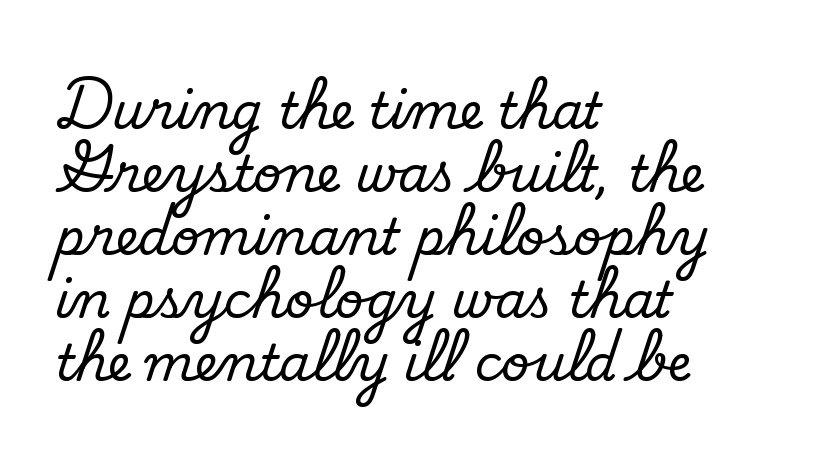
The string is rendered with underlining switched off. Which margin do the lines hug? The left one — the right edge is uneven. The rendering shows plain stroke endings on the letterforms — a sans-serif design. Think standard paragraph weight, or any step lighter than that.
